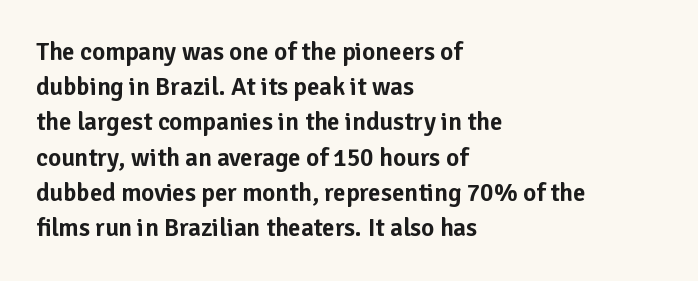
Posture: straight, roman, zero tilt. This rendering uses left alignment, leaving the right contour irregular. This sample keeps an unexceptional amount of space between lines. Bare-footed words on every line.
